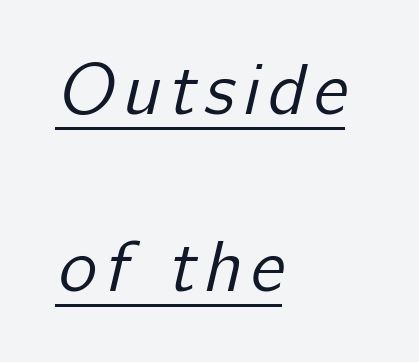
These characters rest on top of a visible drawn line. Note the varied advance widths — an 'i' is clearly narrower than an 'm'. This rendering employs a face without finishing strokes, i.e., a sans-serif. Each stroke keeps to a modest, everyday thickness or less.
